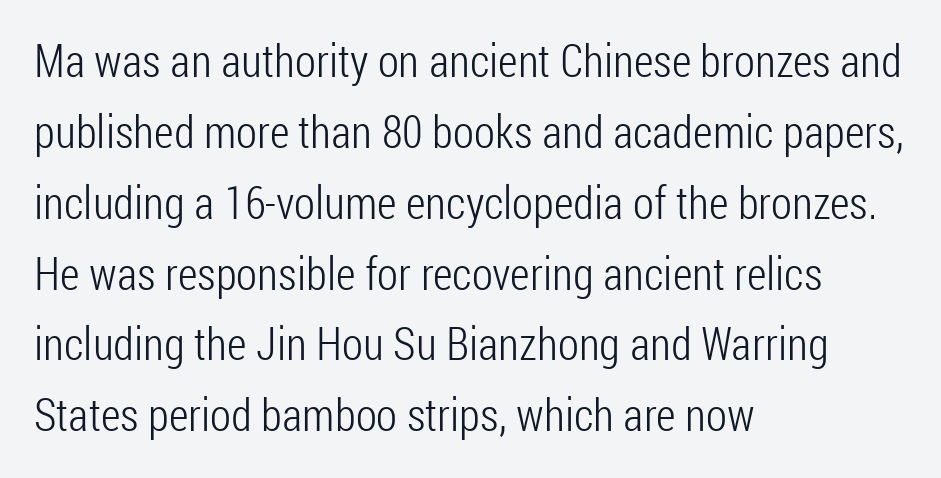
Q: Is the text bold? A: No.
Q: Is the text italic (slanted)? A: No, it is upright.
Q: Is the typeface a serif or a sans-serif typeface? A: Sans-serif.
Q: Is the text underlined? A: No.
Q: How is the paragraph aligned? A: Left-aligned.
Q: Is the spacing between letters normal or unusually wide? A: Normal.
Q: Is the spacing between lines tight, normal or loose? A: Normal.
Q: Width (condensed, normal, or wide)? A: Condensed.
Q: Stroke contrast? A: Low.
Q: x-height? A: Medium.
Q: Monospaced? A: No.
